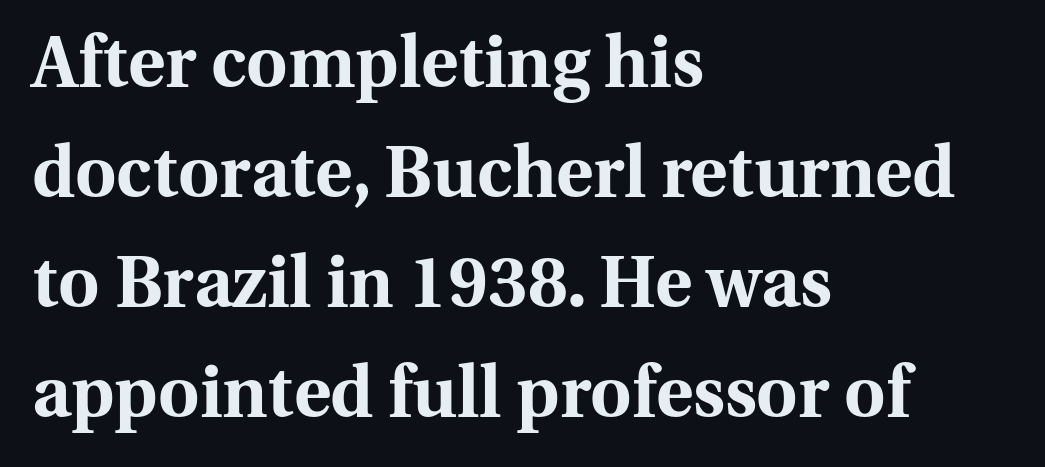
Strong, thick strokes mark this as bold type. The area under the type is left untouched. If you measured baseline to baseline, you'd find a middling distance. You could not count columns in this text — the font is proportionally spaced. The letterforms sit shoulder to shoulder at normal distance. If you drew a line through each stem, it would be perfectly vertical.
